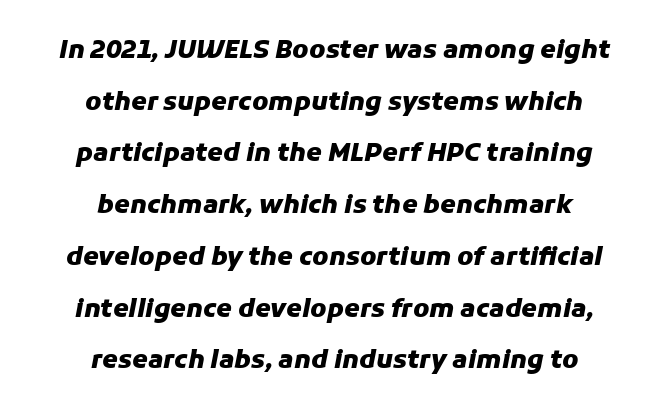
The image shows 25 px bold type, italic (leaning right); set centered, loose line spacing (2.07x), normal letter spacing, not underlined.
